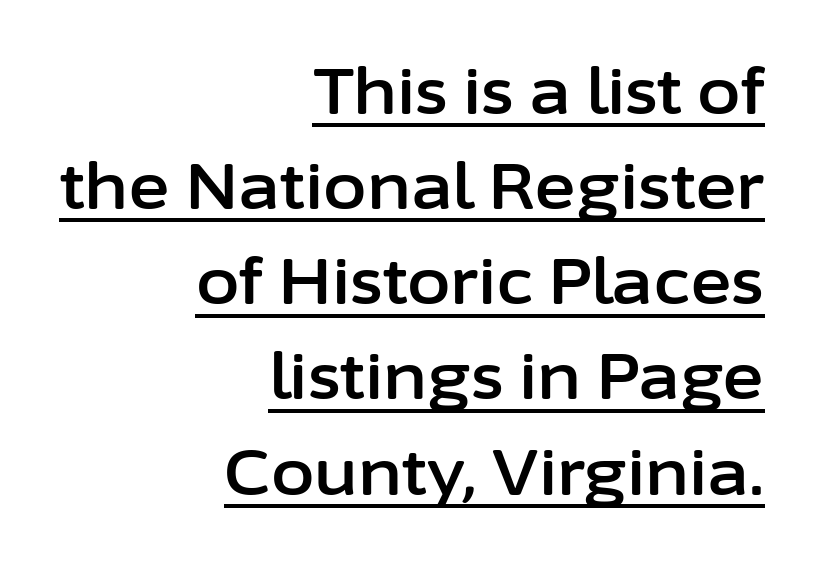
This is roman type, the default non-slanted kind. Quick note: interline space is typical. Each letter's strokes conclude bluntly, with no projecting serifs. Caption: multi-line text, flush right, ragged left. This rendering features underlined lettering. These lines are rendered in a variable-pitch font.
